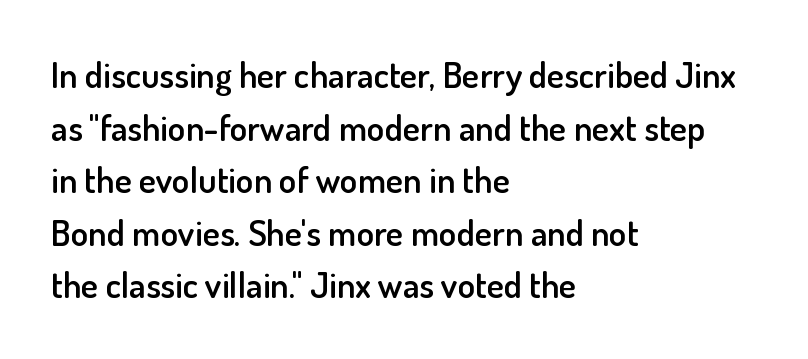
The glyphs have the mass of a demibold cut, below bold. Each new line begins a customary step beneath the previous one. Standard letterfit; no display-style spreading of the glyphs. Each letter keeps its own natural width here, so spacing adapts to shape.
